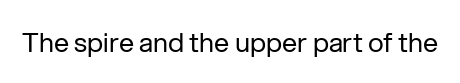
Has an underline been added? It has not. The type is set solid horizontally, with unmodified tracking. The characters are drawn with everyday or finer stroke widths. Every character sits straight up, as roman type does.
